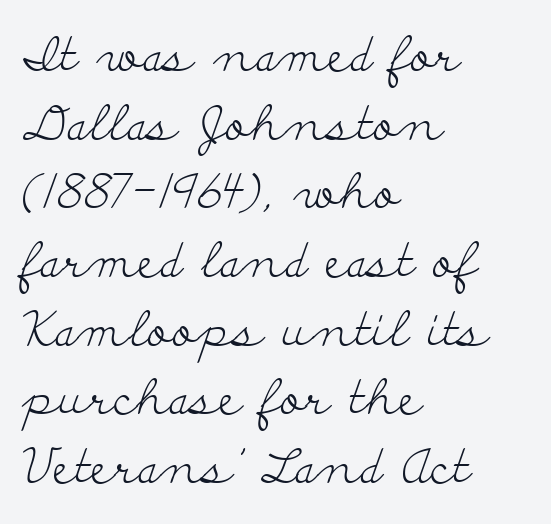
The image shows 48 px light, wide serif type; set left-aligned, normal line spacing (1.43x), normal letter spacing, not underlined; low stroke contrast and a small x-height.
